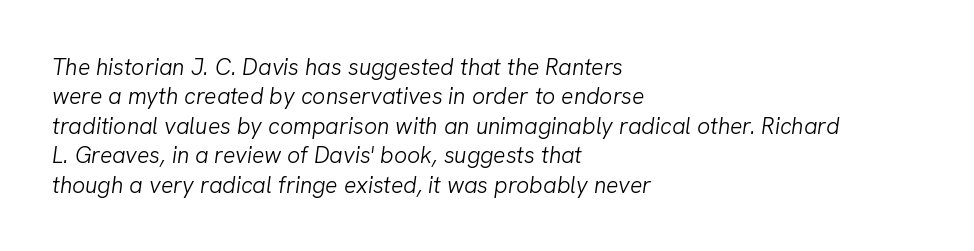
The image shows 23 px text type, italic (leaning right); set left-aligned, normal line spacing (1.28x), normal letter spacing, not underlined.
